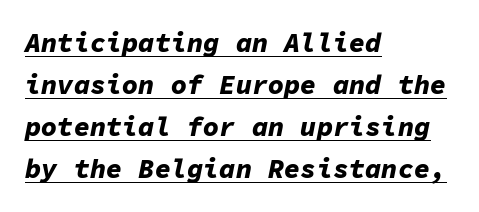
The image shows 27 px bold type, italic (leaning right); set left-aligned, normal line spacing (1.56x), normal letter spacing, underlined.
